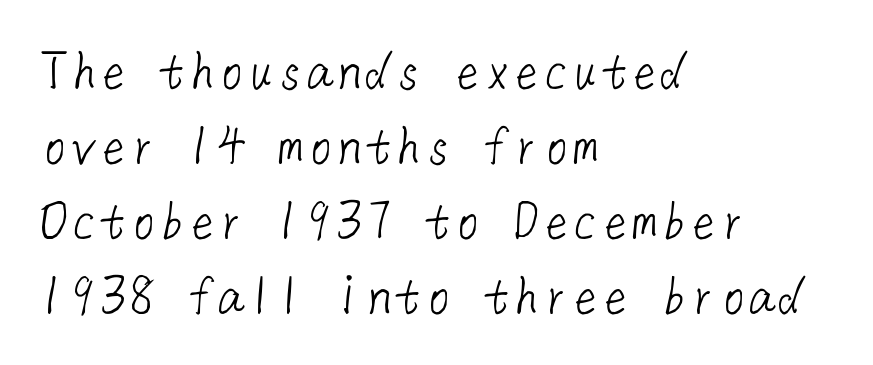
The image shows 59 px light sans-serif type; set left-aligned, normal line spacing (1.27x), normal letter spacing, not underlined; low stroke contrast and a medium x-height.
